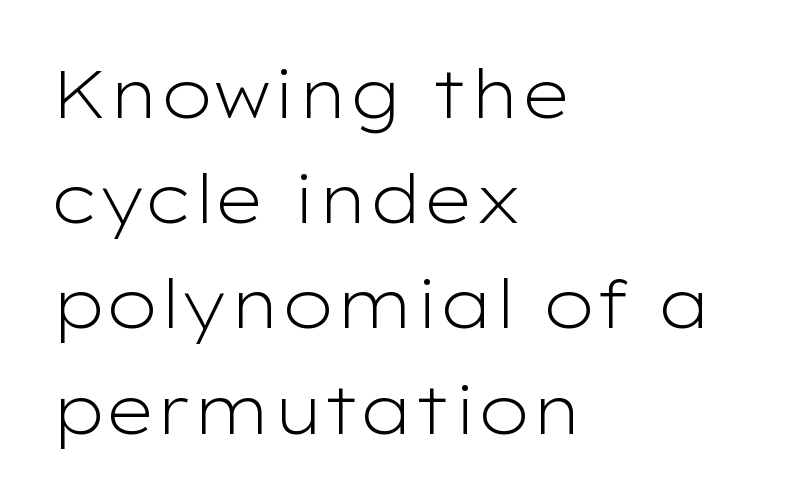
Compared with typical body copy, the letter spacing here is the same. Anything drawn beneath the words? Only blank space. Reading down the column, the eye jumps a familiar distance to each next line. All the whitespace from short lines collects on the right. Character widths vary here, with narrow letters taking less room than wide ones. A light-to-regular cut is what we see here.
